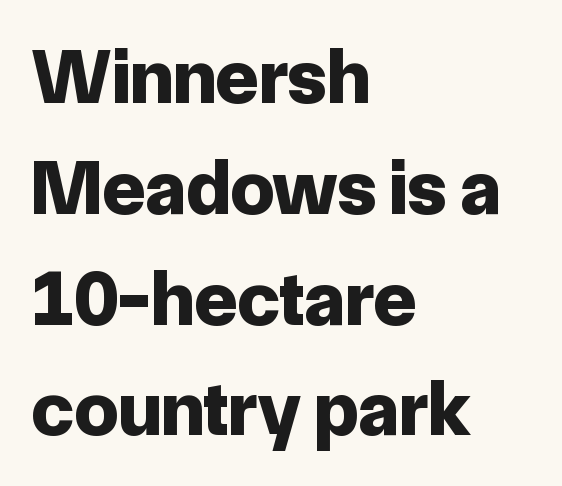
Q: Is the text bold? A: Yes.
Q: Is the text italic (slanted)? A: No, it is upright.
Q: Is the typeface a serif or a sans-serif typeface? A: Sans-serif.
Q: Is the text underlined? A: No.
Q: How is the paragraph aligned? A: Left-aligned.
Q: Is the spacing between letters normal or unusually wide? A: Normal.
Q: Is the spacing between lines tight, normal or loose? A: Normal.
Q: Width (condensed, normal, or wide)? A: Normal.
Q: Stroke contrast? A: Low.
Q: x-height? A: Medium.
Q: Monospaced? A: No.
